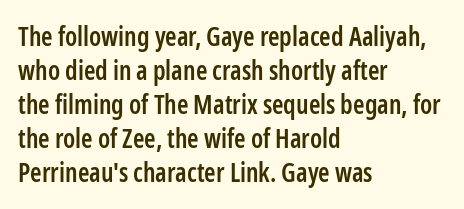
Each line starts at the same left margin while the right side varies. Short note: letters normally spaced. The passage shown is semibold, sitting just below true bold. Every stem runs plumb, perpendicular to the baseline.
